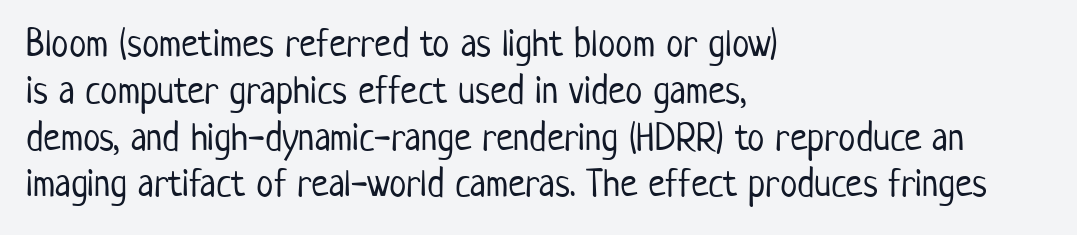
The image shows 39 px light, condensed sans-serif type, upright; set left-aligned, line spacing 1.2x, normal letter spacing, not underlined; low stroke contrast and a medium x-height.
